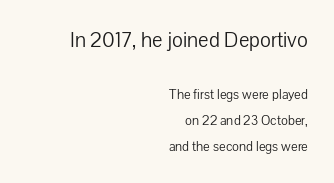
The image shows 22 px text type, upright; set right-aligned, line spacing 1.87x, normal letter spacing, not underlined; the first (top) block is 1.57x larger.
